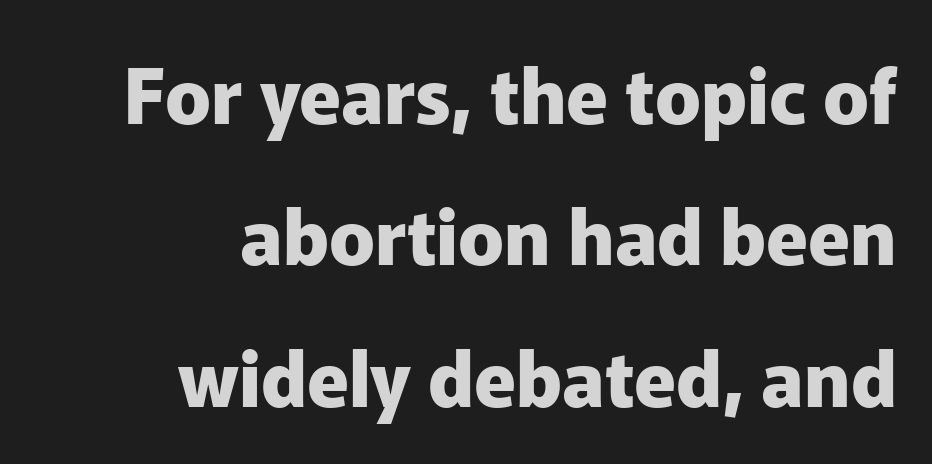
The face used here is rendered with its standard letterfit. Where is the straight margin? On the right. These lines were composed using upright roman letters. I'd describe the lettering as bold — thick and assertive. The passage shown is typeset with a sans-serif family. Type without underlining.
